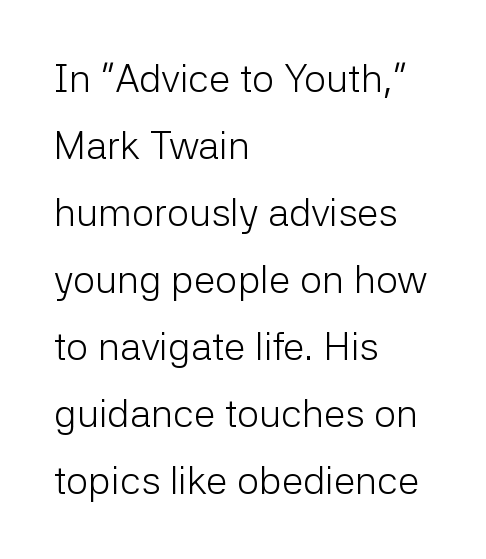
Q: Is the text bold? A: No.
Q: Is the text italic (slanted)? A: No, it is upright.
Q: Is the typeface a serif or a sans-serif typeface? A: Sans-serif.
Q: Is the text underlined? A: No.
Q: How is the paragraph aligned? A: Left-aligned.
Q: Is the spacing between letters normal or unusually wide? A: Normal.
Q: Width (condensed, normal, or wide)? A: Normal.
Q: Stroke contrast? A: Low.
Q: x-height? A: Medium.
Q: Monospaced? A: No.
